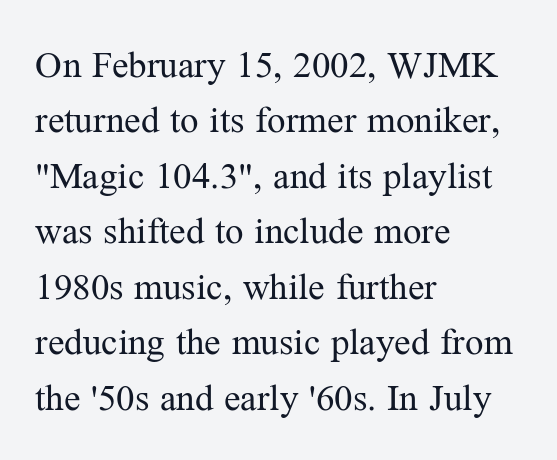
{"serif": "yes", "italic": "no", "bold": "no", "weight": "regular", "width": "normal", "stroke_contrast": "medium", "x_height": "medium", "monospaced": "no", "underline": "no", "align": "left", "line_spacing": "normal", "line_spacing_ratio": 1.5, "letter_spacing": "normal", "letter_spacing_em": 0.0, "glyph_px": 37}
